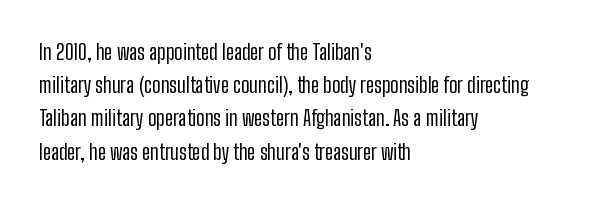
The face looks like a standard text weight, possibly lighter. Short and long lines alike share a common starting point at left. Vertically, the passage feels balanced, rows spaced as you'd expect. A bare baseline throughout the passage. Here the glyphs are tracked normally, forming tight word shapes.
